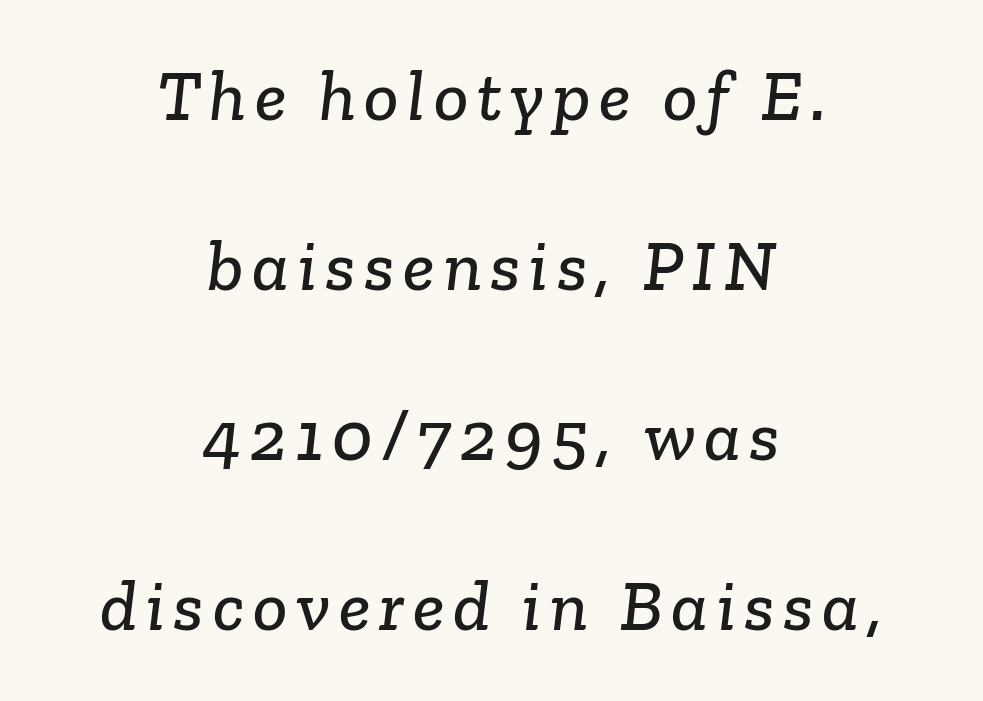
Q: Is the typeface a serif or a sans-serif typeface? A: Serif.
Q: Is the text underlined? A: No.
Q: How is the paragraph aligned? A: Centered.
Q: Is the spacing between lines tight, normal or loose? A: Loose.
Q: Width (condensed, normal, or wide)? A: Normal.
Q: Stroke contrast? A: Low.
Q: x-height? A: Medium.
Q: Monospaced? A: No.
